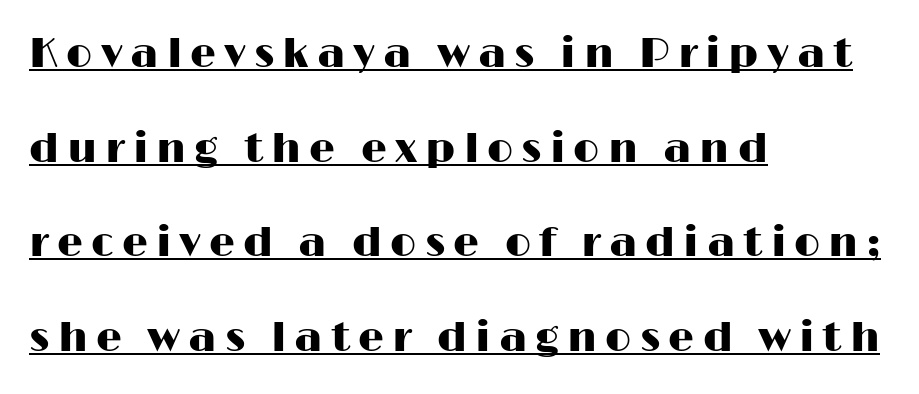
Short note: letters widely spaced. Rows of type keep a wide berth in the vertical direction. Stroke terminals: plain, sans-serif. Honestly, the underline is the first thing you notice here.
